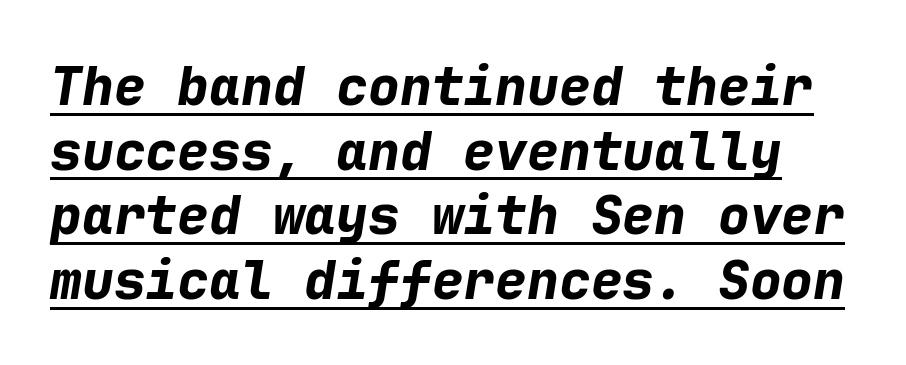
Q: Is the text bold? A: Yes.
Q: Is the text italic (slanted)? A: Yes, it leans right by about 9 degrees.
Q: Is the text underlined? A: Yes.
Q: Is the spacing between letters normal or unusually wide? A: Normal.
Q: Width (condensed, normal, or wide)? A: Normal.
Q: Stroke contrast? A: Low.
Q: x-height? A: Medium.
Q: Monospaced? A: Yes.
